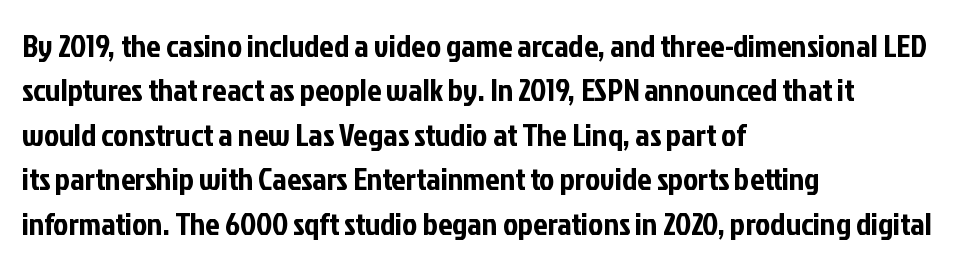
Q: Is the text italic (slanted)? A: No, it is upright.
Q: Is the typeface a serif or a sans-serif typeface? A: Sans-serif.
Q: Is the text underlined? A: No.
Q: How is the paragraph aligned? A: Left-aligned.
Q: Is the spacing between letters normal or unusually wide? A: Normal.
Q: Is the spacing between lines tight, normal or loose? A: Normal.
Q: Width (condensed, normal, or wide)? A: Condensed.
Q: Stroke contrast? A: Low.
Q: x-height? A: Medium.
Q: Monospaced? A: No.
